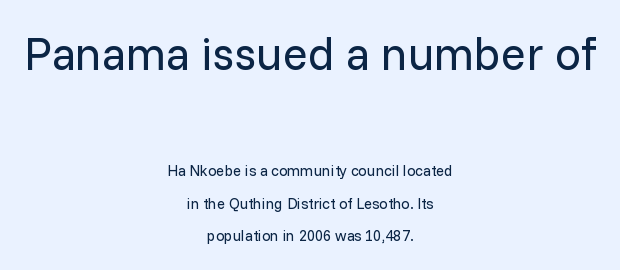
Q: Is the text bold? A: No.
Q: Is the text italic (slanted)? A: No, it is upright.
Q: Is the typeface a serif or a sans-serif typeface? A: Sans-serif.
Q: Is the text underlined? A: No.
Q: How is the paragraph aligned? A: Centered.
Q: Is the spacing between letters normal or unusually wide? A: Normal.
Q: Is the spacing between lines tight, normal or loose? A: Loose.
Q: Which block of text is set in a larger size, the first (top) or the second (bottom)? A: The first (top) one.
Q: Width (condensed, normal, or wide)? A: Normal.
Q: Stroke contrast? A: Low.
Q: x-height? A: Medium.
Q: Monospaced? A: No.
